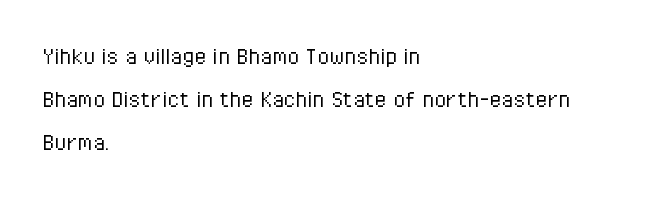
The image shows 27 px text type, upright; set left-aligned, normal line spacing (1.6x), normal letter spacing, not underlined.
